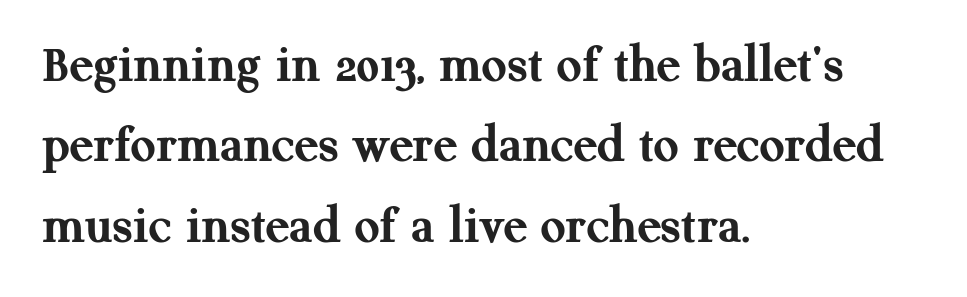
The image shows 55 px semibold serif type, upright; set left-aligned, normal line spacing (1.46x), normal letter spacing, not underlined; medium stroke contrast and a medium x-height.
